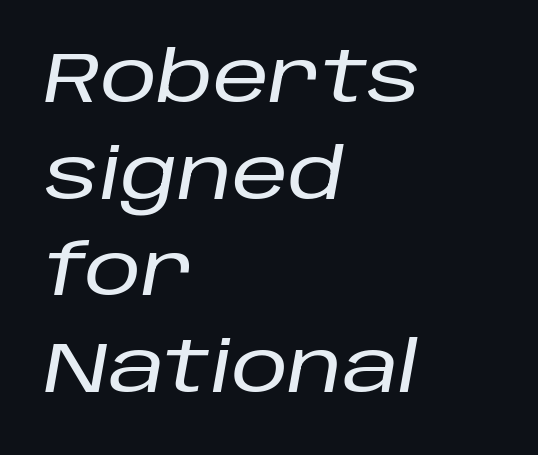
The image shows 71 px text type, italic (leaning right); set left-aligned, normal line spacing (1.36x), normal letter spacing, not underlined; low stroke contrast and a large x-height.
